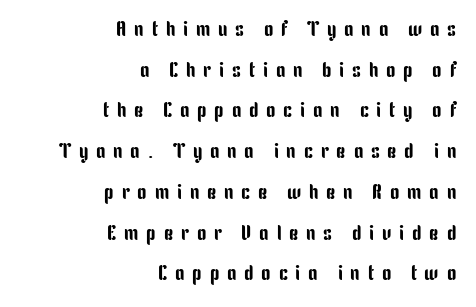
The strip under each line holds only bare page. This rendering uses right alignment, leaving the left contour irregular. A great deal of white space separates one row of letters from the next. Each word looks stretched out because of the extra space between its letters. Notice how the stems are strictly vertical — no italics here.
